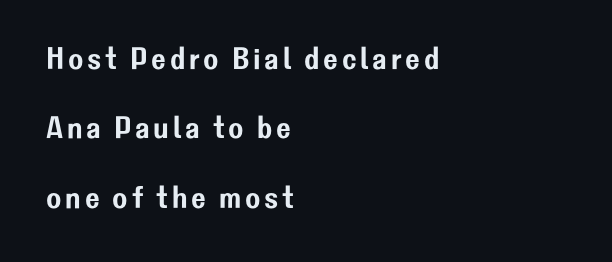
Q: Is the text italic (slanted)? A: No, it is upright.
Q: Is the typeface a serif or a sans-serif typeface? A: Sans-serif.
Q: Is the text underlined? A: No.
Q: How is the paragraph aligned? A: Left-aligned.
Q: Is the spacing between lines tight, normal or loose? A: Loose.
Q: Width (condensed, normal, or wide)? A: Normal.
Q: Stroke contrast? A: Low.
Q: x-height? A: Medium.
Q: Monospaced? A: No.
